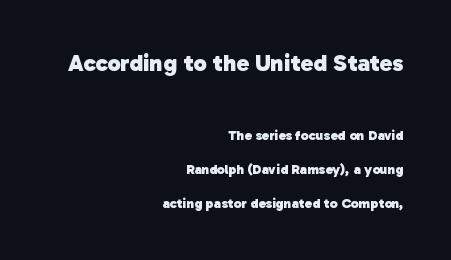
The image shows 24 px bold type; set right-aligned, loose line spacing (2.43x), normal letter spacing, not underlined; the first (top) block is 1.71x larger.
